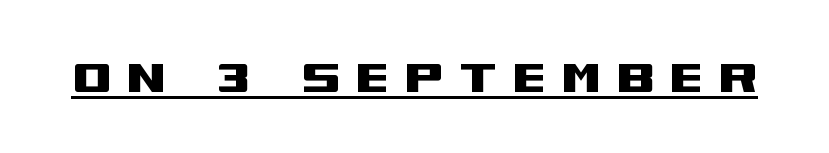
The image shows 56 px wide sans-serif type, upright; set unusually wide letter spacing (+0.27 em), underlined; medium stroke contrast and a large x-height.
